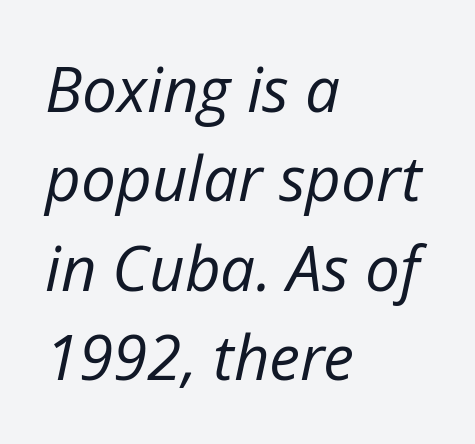
Q: Is the text bold? A: No.
Q: Is the text italic (slanted)? A: Yes, it leans right by about 12 degrees.
Q: Is the text underlined? A: No.
Q: How is the paragraph aligned? A: Left-aligned.
Q: Is the spacing between letters normal or unusually wide? A: Normal.
Q: Is the spacing between lines tight, normal or loose? A: Normal.
Q: Width (condensed, normal, or wide)? A: Normal.
Q: Stroke contrast? A: Low.
Q: x-height? A: Medium.
Q: Monospaced? A: No.
